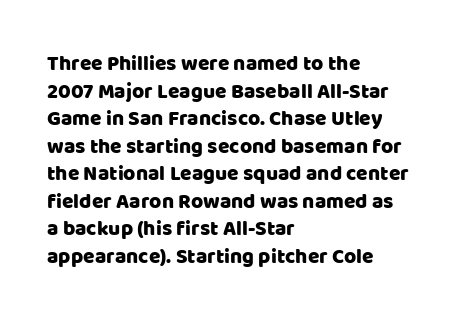
Q: Is the text italic (slanted)? A: No, it is upright.
Q: Is the text underlined? A: No.
Q: How is the paragraph aligned? A: Left-aligned.
Q: Is the spacing between letters normal or unusually wide? A: Normal.
Q: Is the spacing between lines tight, normal or loose? A: Normal.
